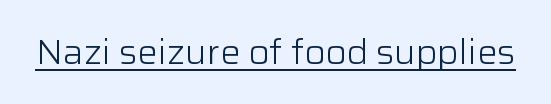
The image shows 34 px light sans-serif type, upright; set normal letter spacing, underlined; low stroke contrast and a medium x-height.
